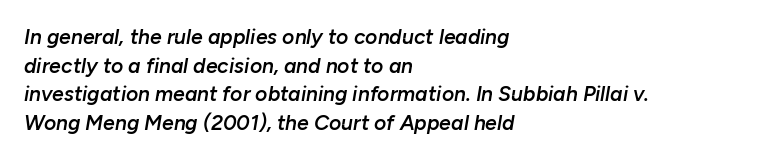
The vertical gap from one line to the next is medium. Glyph-to-glyph distance matches everyday printed text. Typographic density is moderately raised because the face is semibold. The setting favours the left margin, as ordinary paragraphs usually do.
